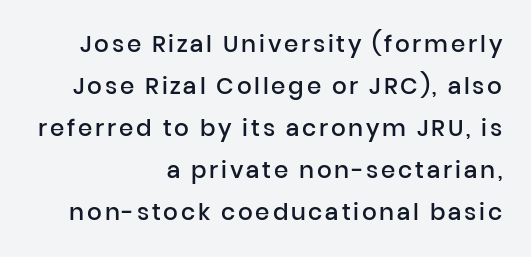
The image shows 23 px text type, upright; set right-aligned, line spacing 1.83x, not underlined.
